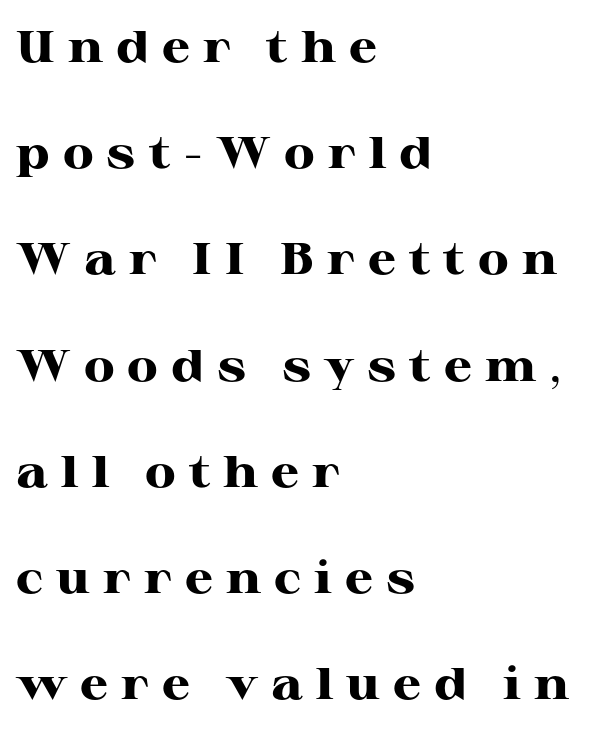
Q: Is the text bold? A: Yes.
Q: Is the text italic (slanted)? A: No, it is upright.
Q: Is the typeface a serif or a sans-serif typeface? A: Serif.
Q: Is the text underlined? A: No.
Q: How is the paragraph aligned? A: Left-aligned.
Q: Is the spacing between letters normal or unusually wide? A: Unusually wide.
Q: Is the spacing between lines tight, normal or loose? A: Loose.
Q: Width (condensed, normal, or wide)? A: Wide.
Q: Stroke contrast? A: High.
Q: x-height? A: Medium.
Q: Monospaced? A: No.
